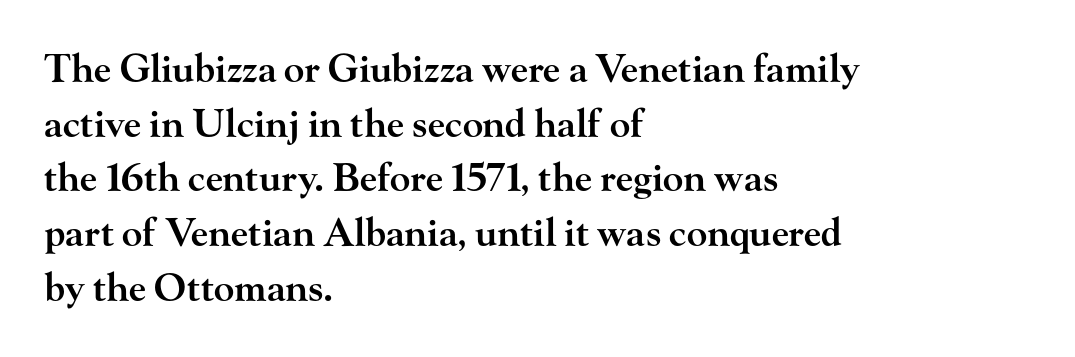
Notice how the passage keeps a crisp vertical edge on the left only. This is roman type, the default non-slanted kind. The typesetting leans somewhat heavy: a semibold. Observe the ordinary spacing: letters are neighbours, not strangers.
